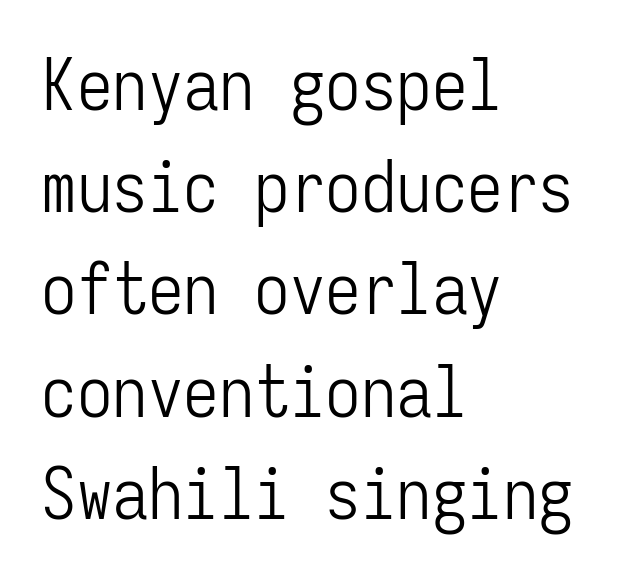
The image shows 71 px light, condensed sans-serif type, upright, monospaced; set left-aligned, normal line spacing (1.44x), normal letter spacing, not underlined; low stroke contrast and a medium x-height.
